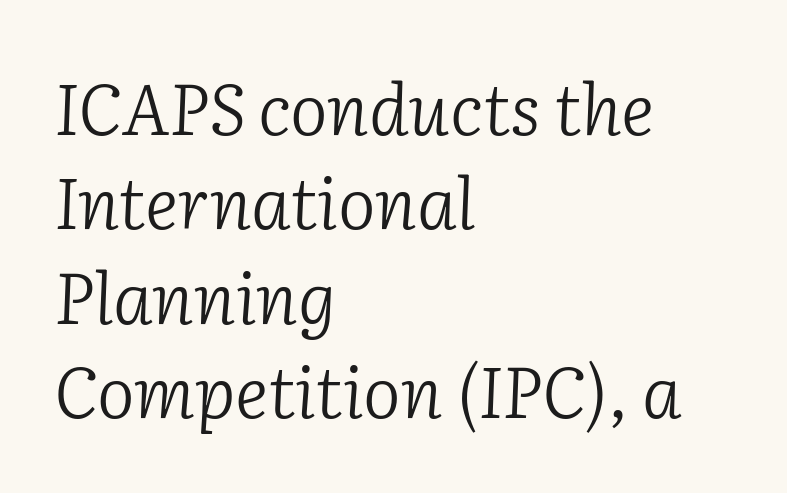
{"serif": "yes", "italic": "yes", "lean": "right", "slant_degrees": 2, "bold": "no", "weight": "light", "width": "normal", "stroke_contrast": "low", "x_height": "medium", "monospaced": "no", "underline": "no", "align": "left", "line_spacing": "normal", "line_spacing_ratio": 1.33, "letter_spacing": "normal", "letter_spacing_em": 0.0, "glyph_px": 71}
